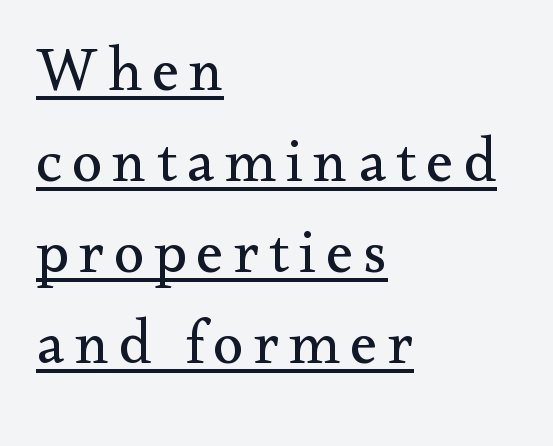
Q: Is the text bold? A: No.
Q: Is the text italic (slanted)? A: No, it is upright.
Q: Is the typeface a serif or a sans-serif typeface? A: Serif.
Q: Is the text underlined? A: Yes.
Q: How is the paragraph aligned? A: Left-aligned.
Q: Is the spacing between lines tight, normal or loose? A: Normal.
Q: Width (condensed, normal, or wide)? A: Normal.
Q: Stroke contrast? A: Medium.
Q: x-height? A: Small.
Q: Monospaced? A: No.
